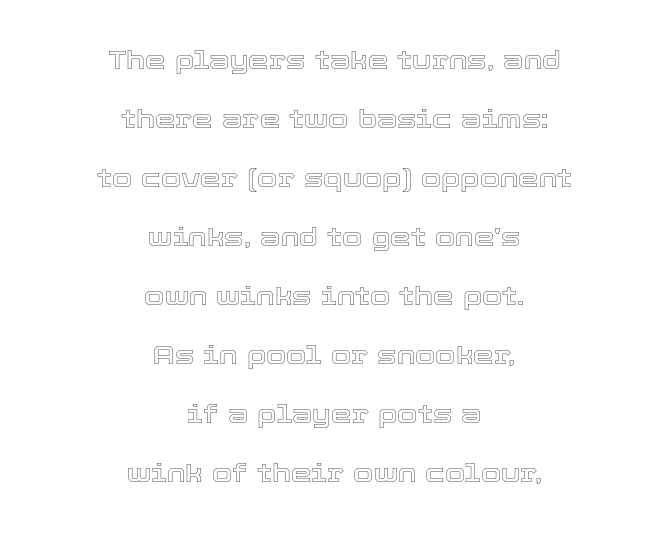
Q: Is the text italic (slanted)? A: No, it is upright.
Q: Is the text underlined? A: No.
Q: How is the paragraph aligned? A: Centered.
Q: Is the spacing between letters normal or unusually wide? A: Normal.
Q: Is the spacing between lines tight, normal or loose? A: Loose.
